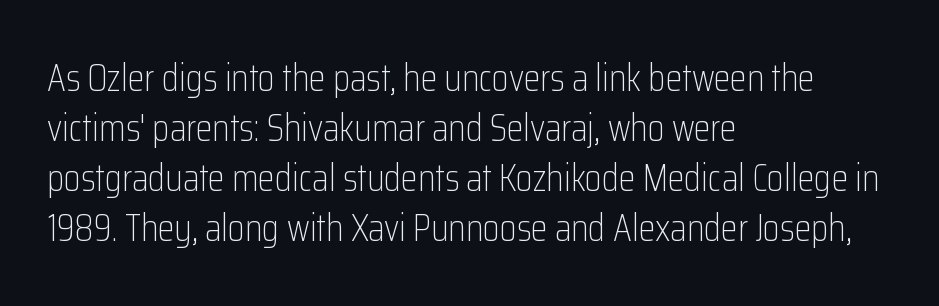
The image shows 38 px light, condensed sans-serif type, upright; set left-aligned, normal line spacing (1.32x), normal letter spacing, not underlined; low stroke contrast and a medium x-height.
